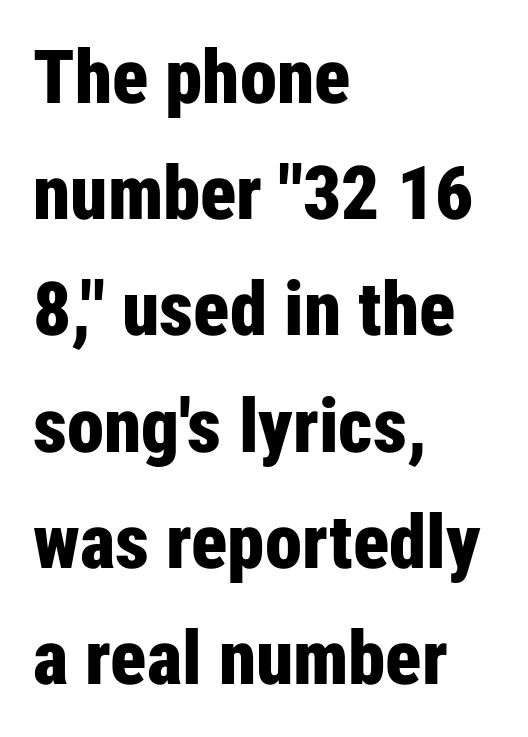
Is there any slant? The stems are plumb. The text was rendered using a sans face with plain stroke endings. The vertical gap from one line to the next is medium. You'd pick this weight for a headline — it's a proper bold. Beneath every word, the page is bare.
